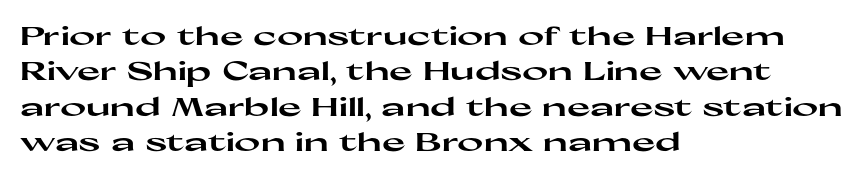
The strokes are fattened all the way to bold. Does the copy run flush right? No — it runs flush left. The face used here is rendered with its standard letterfit. Does the leading feel generous? No, just average. The typography opts for an upright posture over an oblique one.
